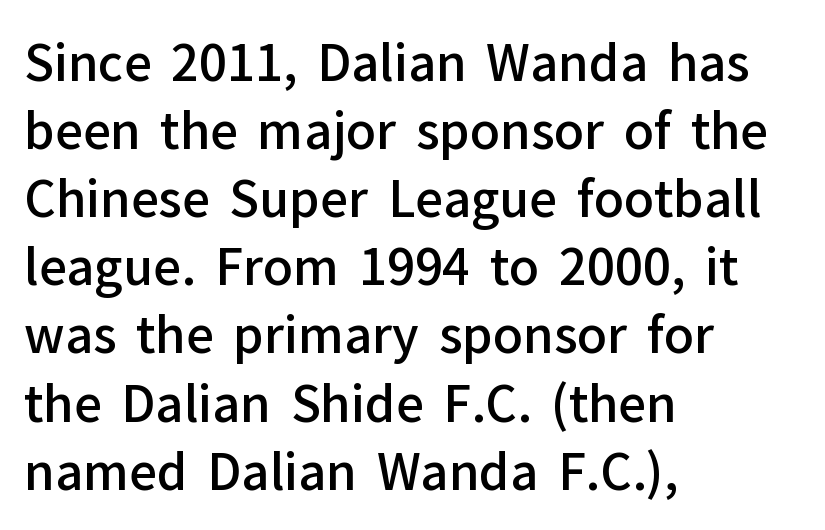
{"serif": "no", "italic": "no", "bold": "semi", "weight": "semibold", "width": "normal", "stroke_contrast": "low", "x_height": "medium", "monospaced": "no", "underline": "no", "align": "left", "line_spacing": "normal", "line_spacing_ratio": 1.39, "letter_spacing": "normal", "letter_spacing_em": 0.0, "glyph_px": 49}
